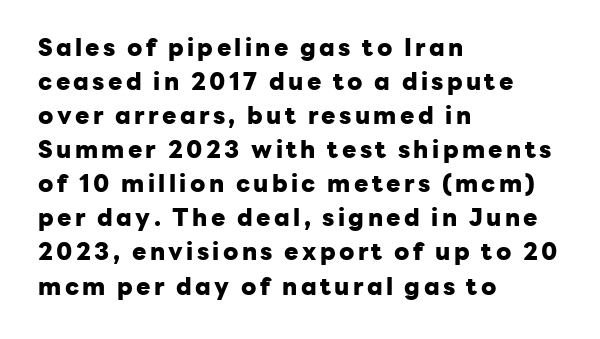
Q: Is the text bold? A: Yes.
Q: Is the text italic (slanted)? A: No, it is upright.
Q: Is the text underlined? A: No.
Q: How is the paragraph aligned? A: Left-aligned.
Q: Is the spacing between lines tight, normal or loose? A: Normal.
